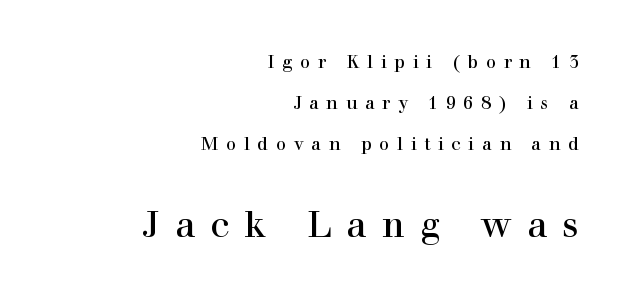
{"serif": "yes", "italic": "no", "width": "normal", "x_height": "medium", "monospaced": "no", "underline": "no", "align": "right", "line_spacing": "loose", "line_spacing_ratio": 2.28, "letter_spacing": "wide", "letter_spacing_em": 0.43, "larger_block": "second", "size_ratio": 2.0, "glyph_px": 36}
